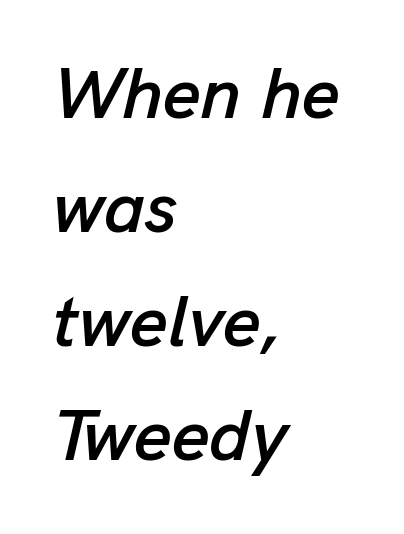
The image shows 73 px text type, italic (leaning right); set left-aligned, normal line spacing (1.56x), normal letter spacing, not underlined; low stroke contrast and a medium x-height.
